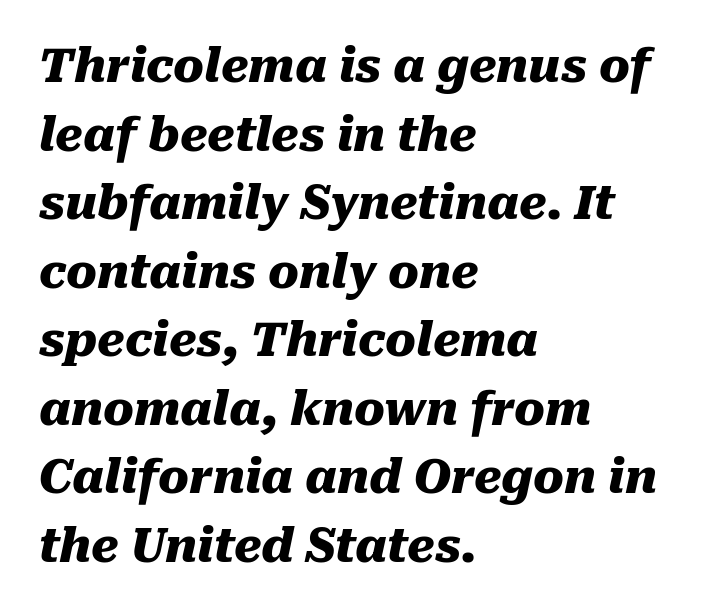
{"italic": "yes", "lean": "right", "slant_degrees": 10, "bold": "yes", "weight": "heavy", "width": "normal", "stroke_contrast": "medium", "x_height": "medium", "monospaced": "no", "underline": "no", "align": "left", "line_spacing": "normal", "line_spacing_ratio": 1.49, "letter_spacing": "normal", "letter_spacing_em": 0.0, "glyph_px": 46}
